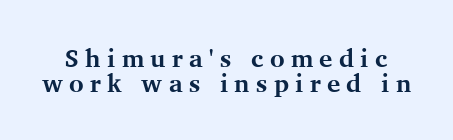
{"italic": "no", "bold": "yes", "underline": "no", "line_spacing": "tight", "line_spacing_ratio": 1.0, "letter_spacing": "wide", "letter_spacing_em": 0.25, "glyph_px": 25}
